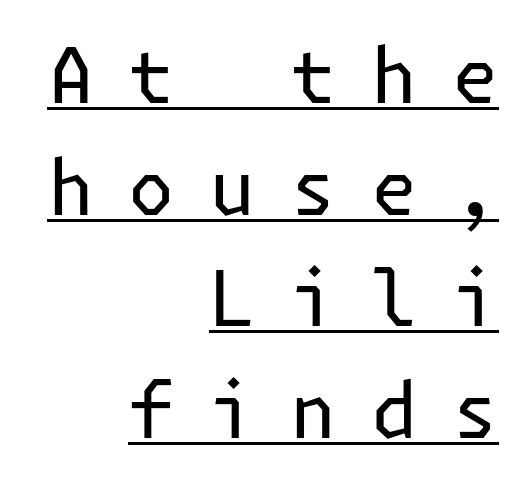
The ragged edge is on the left, which tells us the setting is flush right. The rendering inserts visible extra space after every character. This is the regular roman posture of the typeface. Interline gaps are of average width in this sample.
